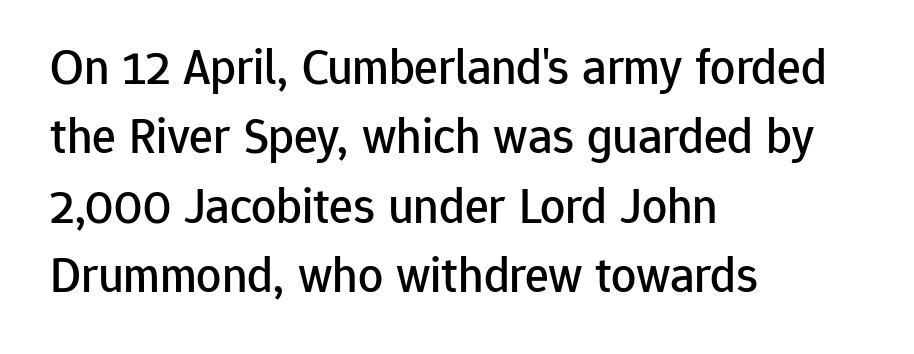
Q: Is the text italic (slanted)? A: No, it is upright.
Q: Is the typeface a serif or a sans-serif typeface? A: Sans-serif.
Q: Is the text underlined? A: No.
Q: How is the paragraph aligned? A: Left-aligned.
Q: Is the spacing between letters normal or unusually wide? A: Normal.
Q: Is the spacing between lines tight, normal or loose? A: Normal.
Q: Width (condensed, normal, or wide)? A: Normal.
Q: Stroke contrast? A: Low.
Q: x-height? A: Medium.
Q: Monospaced? A: No.
